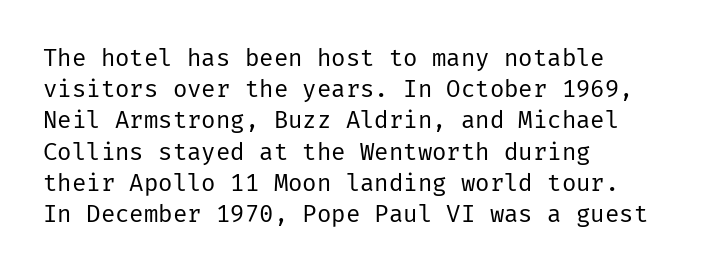
The ragged edge is on the right, which tells us the setting is flush left. The passage shown is not underscored anywhere. These lines were composed using upright roman letters. This sample uses plain, unmodified letter spacing. Reading down the column, the eye jumps a familiar distance to each next line.
